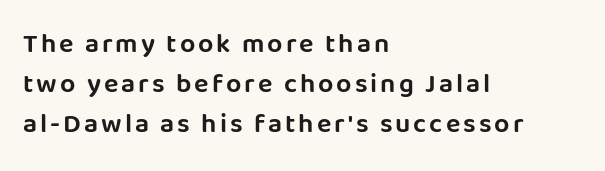
{"italic": "no", "underline": "no", "align": "left", "line_spacing": "normal", "line_spacing_ratio": 1.49, "glyph_px": 27}
